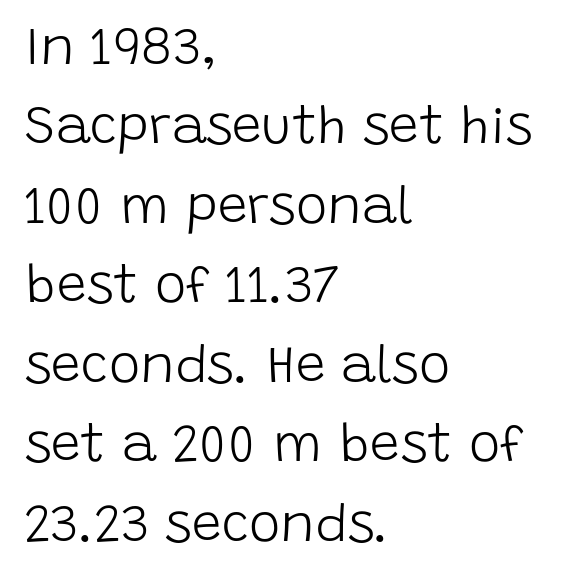
The type sits square on the baseline with zero lean. This is sans-serif lettering, the kind often seen on screens and signage. Layout note: lines flush left. Spacing verdict: proportional, widths tailored to each character. If you measured baseline to baseline, you'd find a middling distance.
